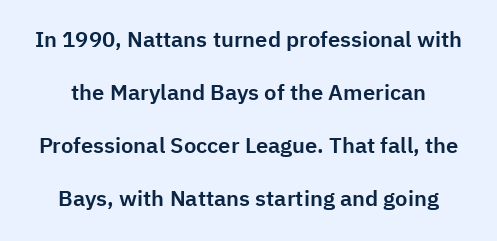
The image shows 22 px text type, upright; set centered, loose line spacing (2.41x), normal letter spacing, not underlined.
